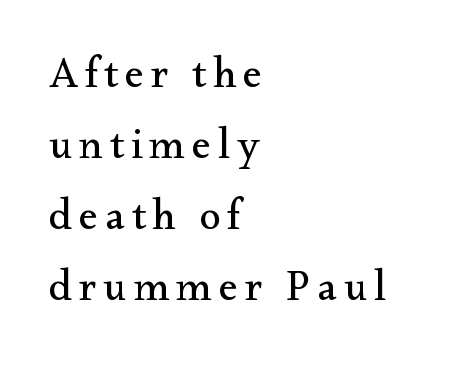
Q: Is the text bold? A: No.
Q: Is the text italic (slanted)? A: No, it is upright.
Q: Is the typeface a serif or a sans-serif typeface? A: Serif.
Q: Is the text underlined? A: No.
Q: How is the paragraph aligned? A: Left-aligned.
Q: Is the spacing between lines tight, normal or loose? A: Normal.
Q: Width (condensed, normal, or wide)? A: Normal.
Q: Stroke contrast? A: Medium.
Q: x-height? A: Small.
Q: Monospaced? A: No.
